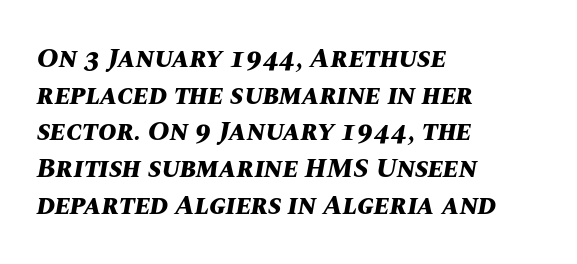
The image shows 28 px bold type, italic (leaning right); set left-aligned, normal line spacing (1.31x), normal letter spacing, not underlined; medium stroke contrast and a large x-height.
